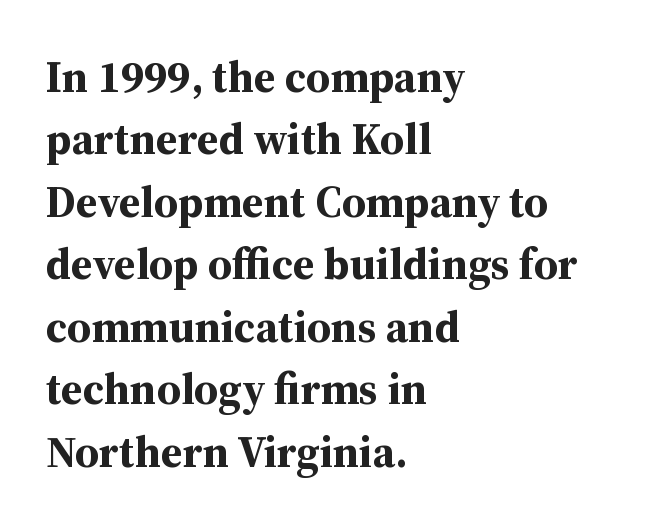
{"serif": "yes", "italic": "no", "bold": "yes", "weight": "bold", "width": "normal", "stroke_contrast": "medium", "x_height": "medium", "monospaced": "no", "underline": "no", "align": "left", "line_spacing": "normal", "line_spacing_ratio": 1.42, "letter_spacing": "normal", "letter_spacing_em": 0.0, "glyph_px": 44}
